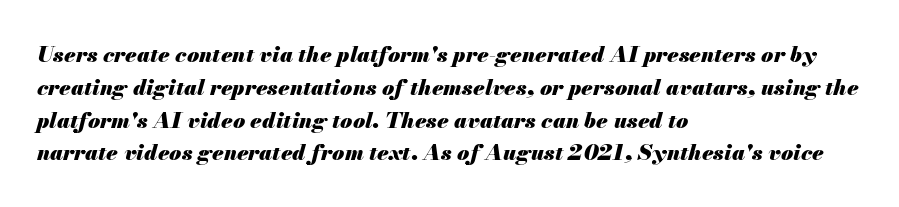
Q: Is the text bold? A: Yes.
Q: Is the text italic (slanted)? A: Yes, it leans right by about 13 degrees.
Q: Is the text underlined? A: No.
Q: How is the paragraph aligned? A: Left-aligned.
Q: Is the spacing between letters normal or unusually wide? A: Normal.
Q: Is the spacing between lines tight, normal or loose? A: Normal.
